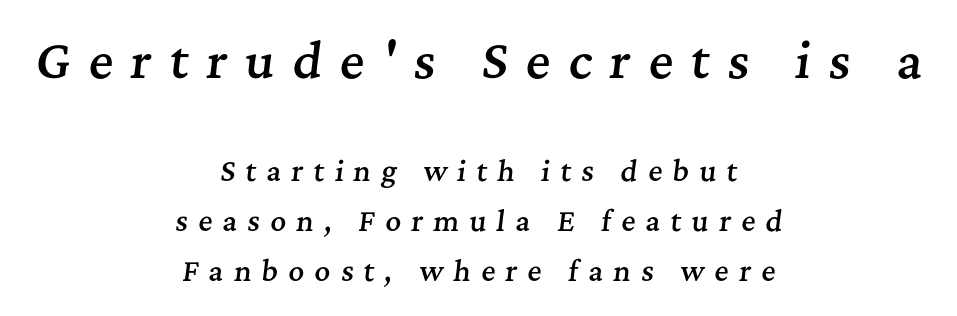
Q: Is the text bold? A: Semi-bold.
Q: Is the text italic (slanted)? A: Yes, it leans right by about 7 degrees.
Q: Is the typeface a serif or a sans-serif typeface? A: Serif.
Q: Is the text underlined? A: No.
Q: How is the paragraph aligned? A: Centered.
Q: Is the spacing between letters normal or unusually wide? A: Unusually wide.
Q: Which block of text is set in a larger size, the first (top) or the second (bottom)? A: The first (top) one.
Q: Width (condensed, normal, or wide)? A: Normal.
Q: Stroke contrast? A: Medium.
Q: x-height? A: Medium.
Q: Monospaced? A: No.
